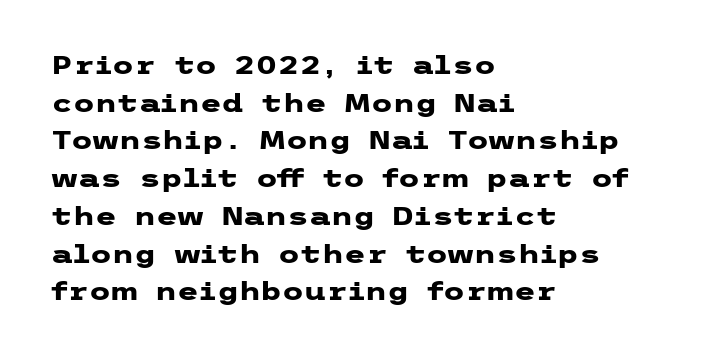
Q: Is the text bold? A: Yes.
Q: Is the text italic (slanted)? A: No, it is upright.
Q: Is the text underlined? A: No.
Q: How is the paragraph aligned? A: Left-aligned.
Q: Is the spacing between letters normal or unusually wide? A: Normal.
Q: Is the spacing between lines tight, normal or loose? A: Normal.
